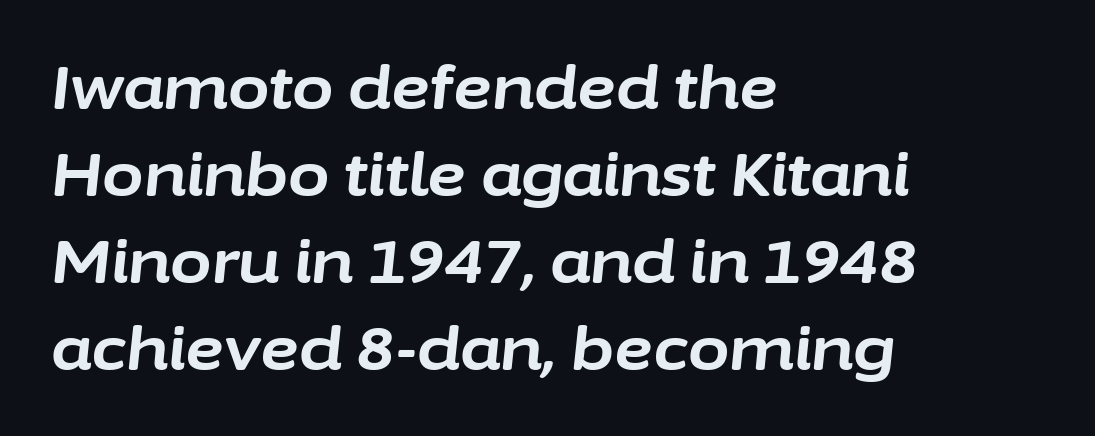
The image shows 60 px bold type, italic (leaning right); set left-aligned, normal line spacing (1.45x), normal letter spacing, not underlined; low stroke contrast and a medium x-height.
